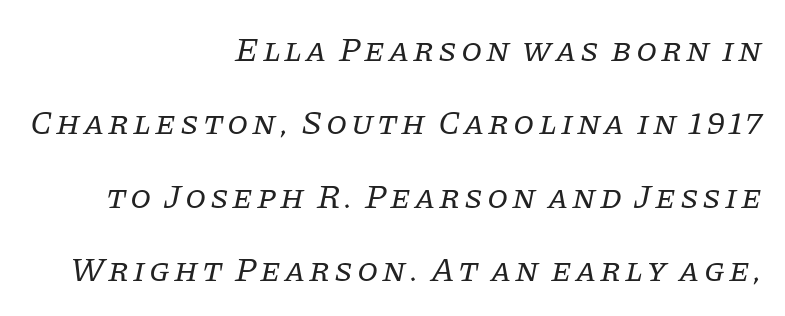
Each stroke keeps to a modest, everyday thickness or less. Do the characters align in a grid? No, the font is proportional. Leading: increased. It's the slanting kind of type. Nobody drew a line under any word here.
